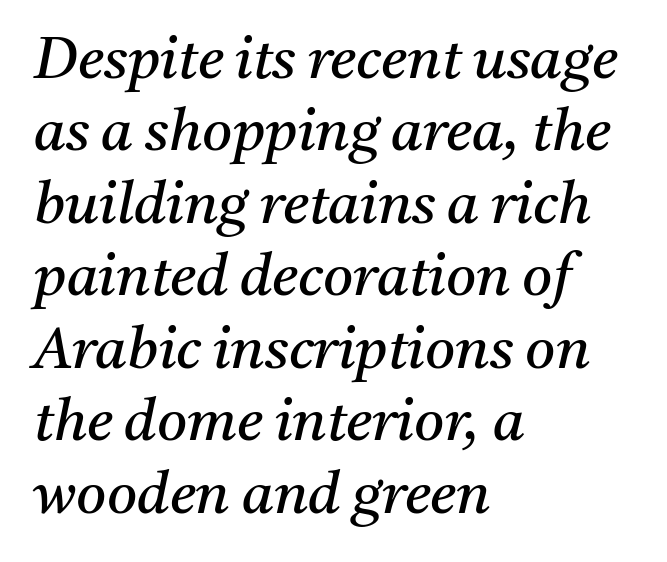
Q: Is the text bold? A: No.
Q: Is the text italic (slanted)? A: Yes, it leans right by about 11 degrees.
Q: Is the typeface a serif or a sans-serif typeface? A: Serif.
Q: Is the text underlined? A: No.
Q: How is the paragraph aligned? A: Left-aligned.
Q: Is the spacing between letters normal or unusually wide? A: Normal.
Q: Is the spacing between lines tight, normal or loose? A: Normal.
Q: Width (condensed, normal, or wide)? A: Normal.
Q: Stroke contrast? A: Medium.
Q: x-height? A: Medium.
Q: Monospaced? A: No.
